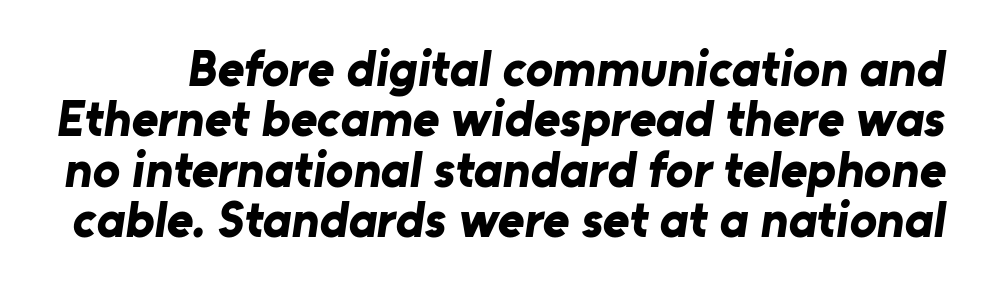
{"serif": "no", "bold": "yes", "weight": "bold", "width": "normal", "stroke_contrast": "low", "x_height": "medium", "monospaced": "no", "underline": "no", "line_spacing": "tight", "line_spacing_ratio": 0.99, "letter_spacing": "normal", "letter_spacing_em": 0.0, "glyph_px": 51}
